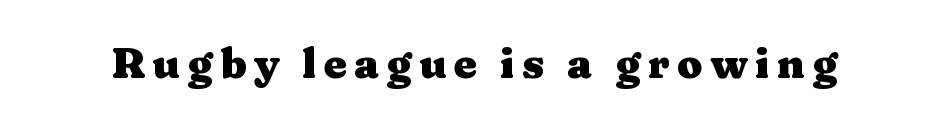
{"serif": "yes", "italic": "no", "bold": "yes", "weight": "heavy", "width": "wide", "stroke_contrast": "medium", "x_height": "medium", "monospaced": "no", "underline": "no", "glyph_px": 41}
